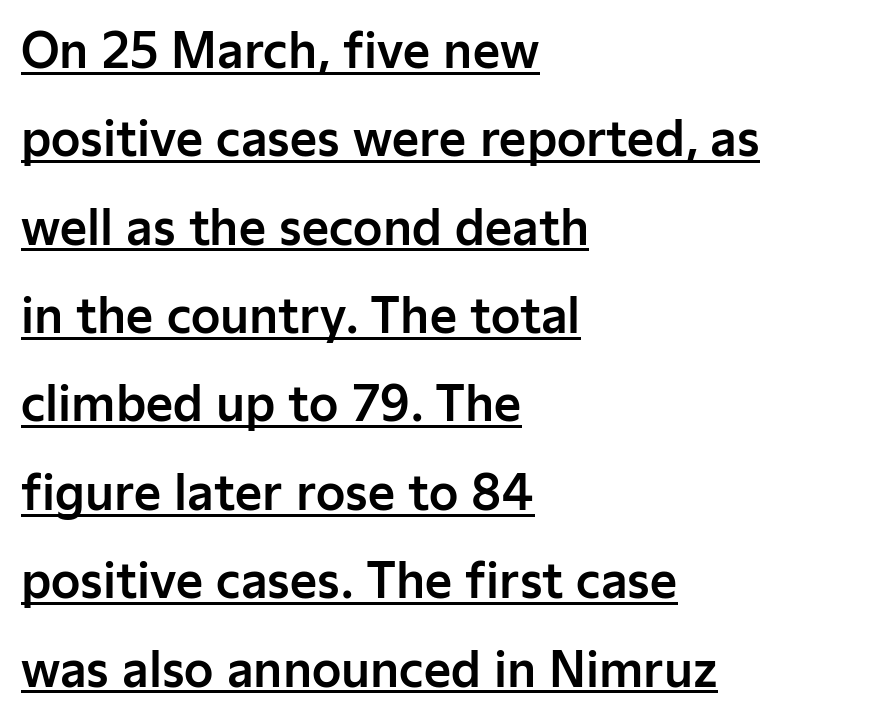
{"serif": "no", "italic": "no", "width": "normal", "stroke_contrast": "low", "x_height": "medium", "monospaced": "no", "underline": "yes", "align": "left", "line_spacing_ratio": 1.88, "letter_spacing": "normal", "letter_spacing_em": 0.0, "glyph_px": 47}
